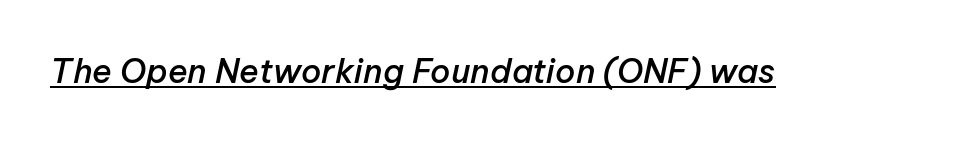
The image shows 33 px semibold type, italic (leaning right); set normal letter spacing, underlined; low stroke contrast and a medium x-height.
